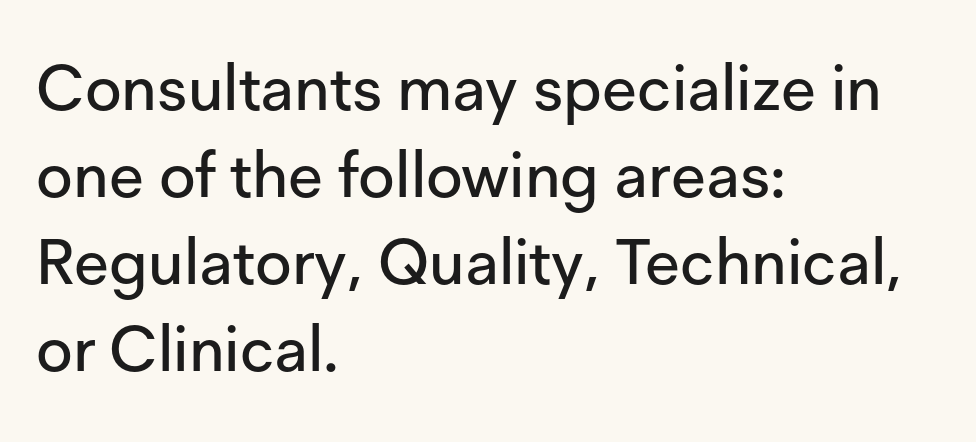
Q: Is the text italic (slanted)? A: No, it is upright.
Q: Is the typeface a serif or a sans-serif typeface? A: Sans-serif.
Q: Is the text underlined? A: No.
Q: How is the paragraph aligned? A: Left-aligned.
Q: Is the spacing between letters normal or unusually wide? A: Normal.
Q: Is the spacing between lines tight, normal or loose? A: Normal.
Q: Width (condensed, normal, or wide)? A: Normal.
Q: Stroke contrast? A: Low.
Q: x-height? A: Medium.
Q: Monospaced? A: No.
